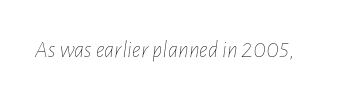
The image shows 24 px text type, italic (leaning right); set normal letter spacing, not underlined.
